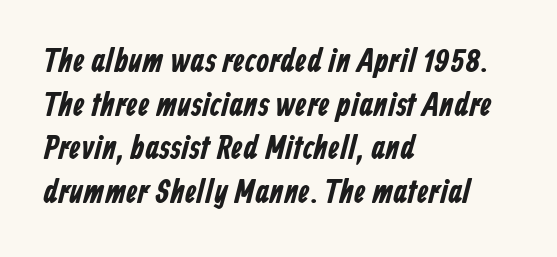
{"serif": "no", "width": "condensed", "stroke_contrast": "low", "x_height": "medium", "monospaced": "no", "underline": "no", "align": "left", "line_spacing": "normal", "line_spacing_ratio": 1.32, "letter_spacing": "normal", "letter_spacing_em": 0.0, "glyph_px": 33}
